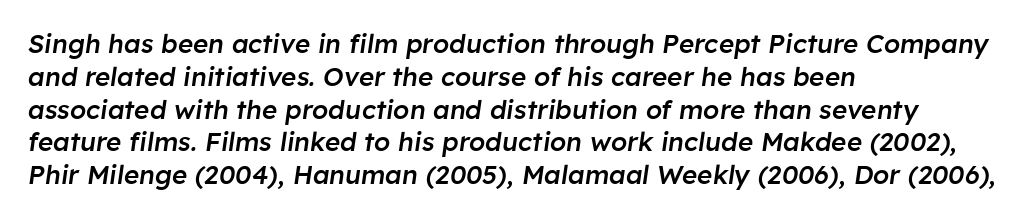
Q: Is the text bold? A: Semi-bold.
Q: Is the text italic (slanted)? A: Yes, it leans right by about 8 degrees.
Q: Is the text underlined? A: No.
Q: How is the paragraph aligned? A: Left-aligned.
Q: Is the spacing between letters normal or unusually wide? A: Normal.
Q: Is the spacing between lines tight, normal or loose? A: Normal.
